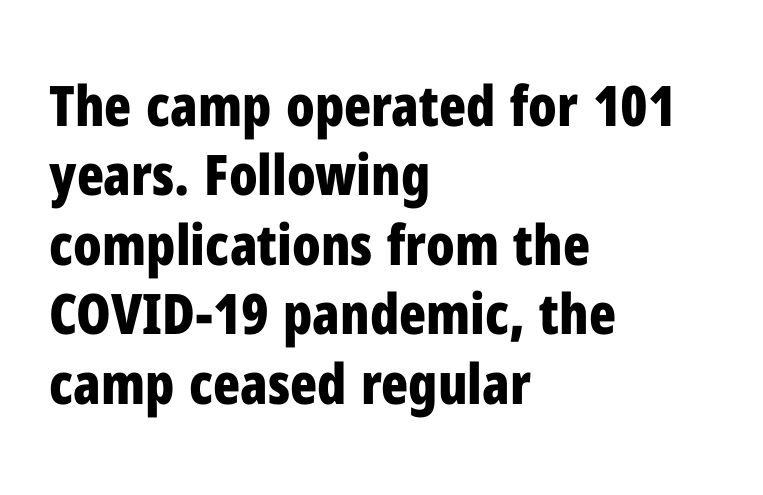
Q: Is the text bold? A: Yes.
Q: Is the text italic (slanted)? A: No, it is upright.
Q: Is the typeface a serif or a sans-serif typeface? A: Sans-serif.
Q: Is the text underlined? A: No.
Q: How is the paragraph aligned? A: Left-aligned.
Q: Is the spacing between letters normal or unusually wide? A: Normal.
Q: Width (condensed, normal, or wide)? A: Condensed.
Q: Stroke contrast? A: Low.
Q: x-height? A: Medium.
Q: Monospaced? A: No.
